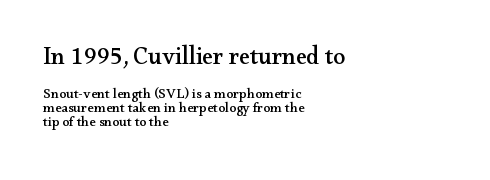
The image shows 24 px text type, upright; set left-aligned, tight line spacing (0.97x), normal letter spacing, not underlined; the first (top) block is 1.71x larger.
